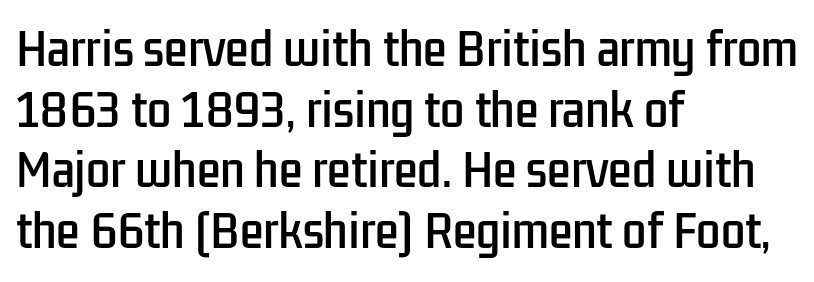
The image shows 43 px condensed sans-serif type, upright; set left-aligned, normal line spacing (1.41x), normal letter spacing, not underlined; low stroke contrast and a medium x-height.
